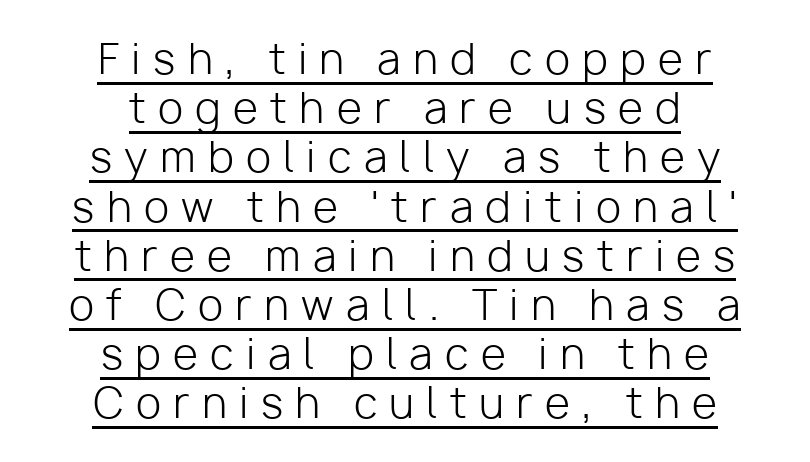
You could only call the tracking loose — the letters float apart. The lettering stays uniformly vertical, giving the passage a roman look. Casual observation: everything's sitting right in the middle. A continuous stroke trails under the words, as in a hyperlink. The strokes carry an ordinary text weight at most.
